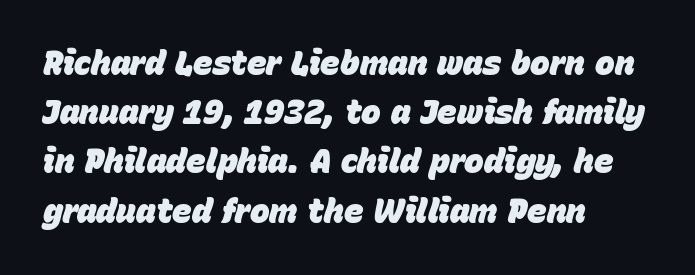
The image shows 33 px heavy type, italic (leaning right); set left-aligned, normal line spacing (1.49x), normal letter spacing, not underlined; low stroke contrast and a large x-height.
